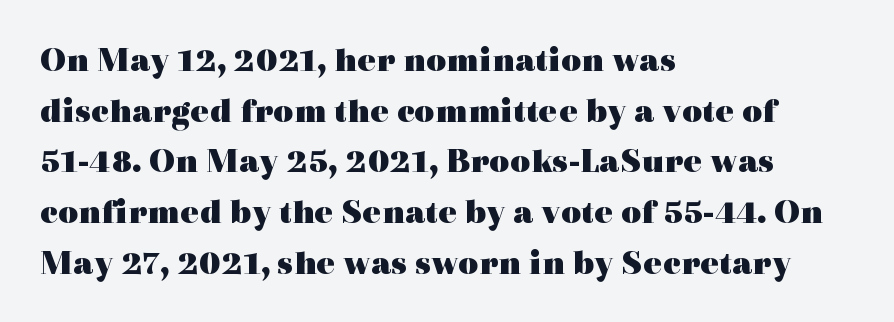
Do the characters align in a grid? No, the font is proportional. Characters follow at the spacing the type designer built in. Summary of weight: heavy, a full bold. The baseline area is clear. Old-style or modern, the face here clearly has serifs. A typesetter would call this leading conventional body-copy spacing.
